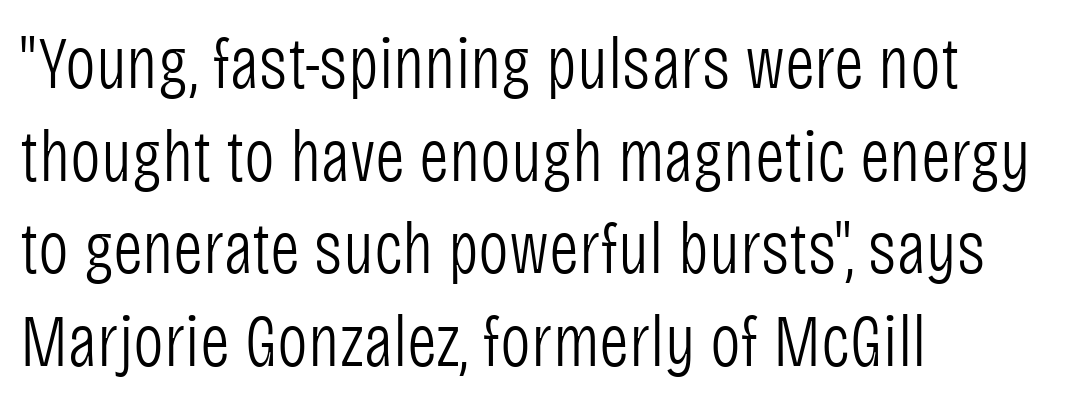
{"serif": "no", "italic": "no", "bold": "no", "weight": "light", "width": "condensed", "stroke_contrast": "low", "x_height": "large", "monospaced": "no", "underline": "no", "align": "left", "line_spacing": "normal", "line_spacing_ratio": 1.27, "letter_spacing": "normal", "letter_spacing_em": 0.0, "glyph_px": 73}
